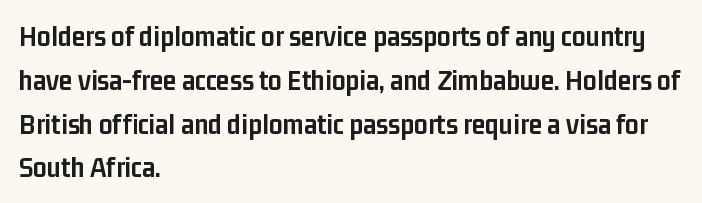
Q: Is the text bold? A: Yes.
Q: Is the text italic (slanted)? A: No, it is upright.
Q: Is the typeface a serif or a sans-serif typeface? A: Sans-serif.
Q: Is the text underlined? A: No.
Q: How is the paragraph aligned? A: Left-aligned.
Q: Is the spacing between letters normal or unusually wide? A: Normal.
Q: Is the spacing between lines tight, normal or loose? A: Normal.
Q: Width (condensed, normal, or wide)? A: Condensed.
Q: Stroke contrast? A: Low.
Q: x-height? A: Medium.
Q: Monospaced? A: No.
